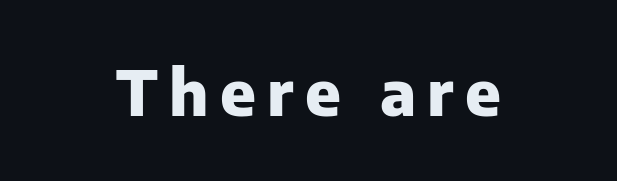
The image shows 63 px heavy sans-serif type, upright; set centered, not underlined; low stroke contrast and a medium x-height.
